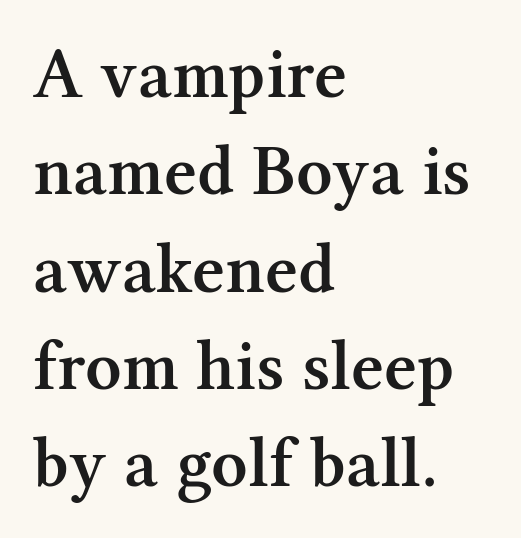
Q: Is the text bold? A: Semi-bold.
Q: Is the text italic (slanted)? A: No, it is upright.
Q: Is the typeface a serif or a sans-serif typeface? A: Serif.
Q: Is the text underlined? A: No.
Q: How is the paragraph aligned? A: Left-aligned.
Q: Is the spacing between letters normal or unusually wide? A: Normal.
Q: Is the spacing between lines tight, normal or loose? A: Normal.
Q: Width (condensed, normal, or wide)? A: Normal.
Q: Stroke contrast? A: Medium.
Q: x-height? A: Medium.
Q: Monospaced? A: No.
